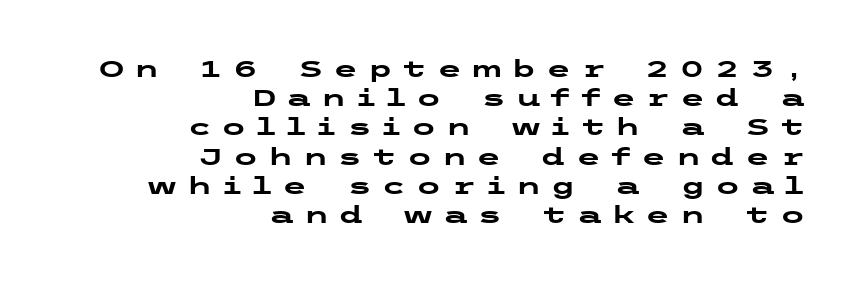
{"italic": "no", "bold": "yes", "underline": "no", "align": "right", "line_spacing": "normal", "line_spacing_ratio": 1.27, "letter_spacing": "wide", "letter_spacing_em": 0.41, "glyph_px": 23}
